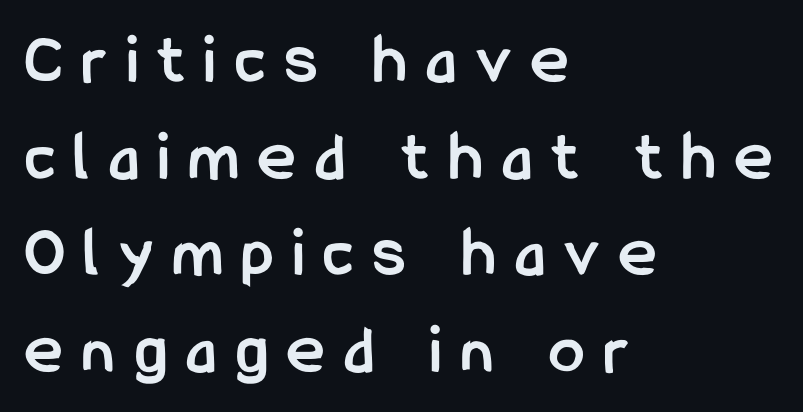
Q: Is the text bold? A: Yes.
Q: Is the text italic (slanted)? A: No, it is upright.
Q: Is the typeface a serif or a sans-serif typeface? A: Sans-serif.
Q: Is the text underlined? A: No.
Q: How is the paragraph aligned? A: Left-aligned.
Q: Is the spacing between letters normal or unusually wide? A: Unusually wide.
Q: Is the spacing between lines tight, normal or loose? A: Normal.
Q: Width (condensed, normal, or wide)? A: Condensed.
Q: Stroke contrast? A: Low.
Q: x-height? A: Medium.
Q: Monospaced? A: No.
